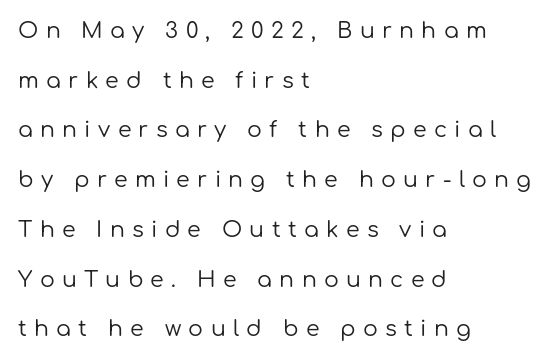
Q: Is the text bold? A: No.
Q: Is the text italic (slanted)? A: No, it is upright.
Q: Is the text underlined? A: No.
Q: How is the paragraph aligned? A: Left-aligned.
Q: Is the spacing between letters normal or unusually wide? A: Unusually wide.
Q: Is the spacing between lines tight, normal or loose? A: Loose.
